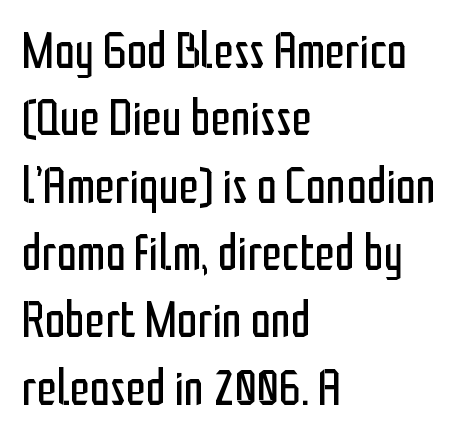
Q: Is the text bold? A: No.
Q: Is the text italic (slanted)? A: No, it is upright.
Q: Is the typeface a serif or a sans-serif typeface? A: Sans-serif.
Q: Is the text underlined? A: No.
Q: How is the paragraph aligned? A: Left-aligned.
Q: Is the spacing between letters normal or unusually wide? A: Normal.
Q: Is the spacing between lines tight, normal or loose? A: Normal.
Q: Width (condensed, normal, or wide)? A: Condensed.
Q: Stroke contrast? A: Low.
Q: x-height? A: Medium.
Q: Monospaced? A: No.
